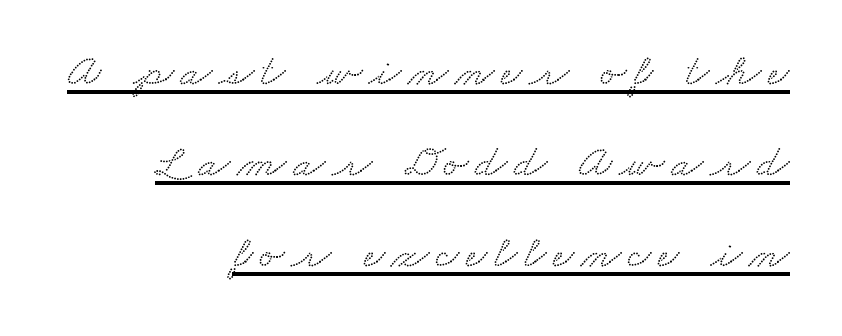
The image shows 46 px wide serif type; set right-aligned, loose line spacing (1.98x), underlined; low stroke contrast and a small x-height.
